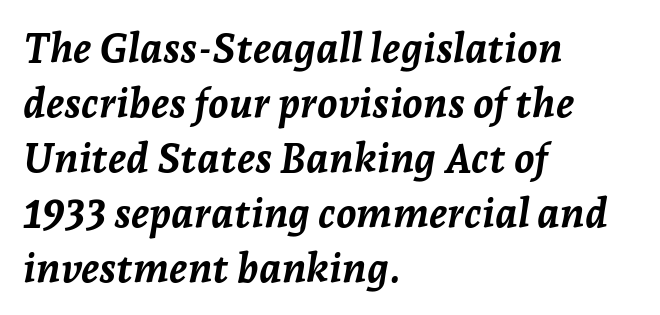
A classic flush-left, rag-right setting is used for this passage. Emphasis-style slanted type is in use. Each glyph is drawn with heavy, bold strokes. In terms of letterspacing, this is plain default setting. In terms of leading, this rendering sits right in the middle. You could not count columns in this text — the font is proportionally spaced.
